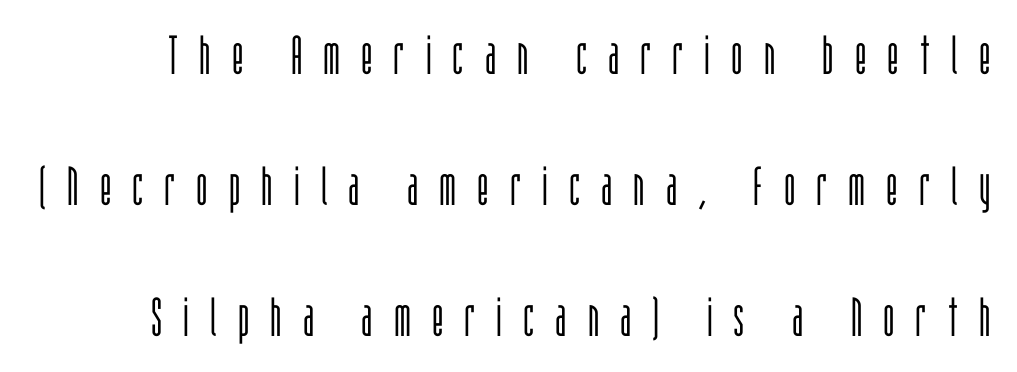
{"serif": "no", "italic": "no", "bold": "no", "weight": "light", "width": "condensed", "stroke_contrast": "low", "x_height": "large", "monospaced": "no", "underline": "no", "line_spacing": "loose", "line_spacing_ratio": 2.43, "letter_spacing": "wide", "letter_spacing_em": 0.39, "glyph_px": 54}
